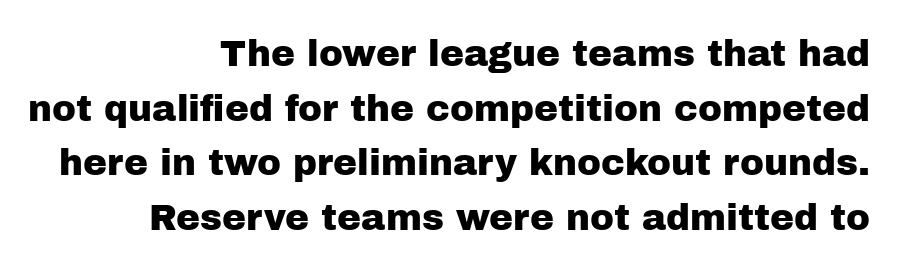
Q: Is the text italic (slanted)? A: No, it is upright.
Q: Is the typeface a serif or a sans-serif typeface? A: Sans-serif.
Q: Is the text underlined? A: No.
Q: How is the paragraph aligned? A: Right-aligned.
Q: Is the spacing between letters normal or unusually wide? A: Normal.
Q: Is the spacing between lines tight, normal or loose? A: Normal.
Q: Width (condensed, normal, or wide)? A: Normal.
Q: Stroke contrast? A: Low.
Q: x-height? A: Medium.
Q: Monospaced? A: No.
